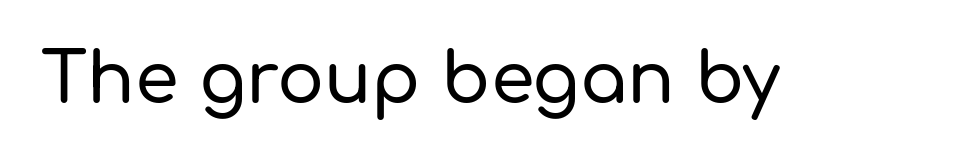
{"serif": "no", "italic": "no", "width": "normal", "stroke_contrast": "low", "x_height": "medium", "monospaced": "no", "underline": "no", "letter_spacing": "normal", "letter_spacing_em": 0.0, "glyph_px": 70}
